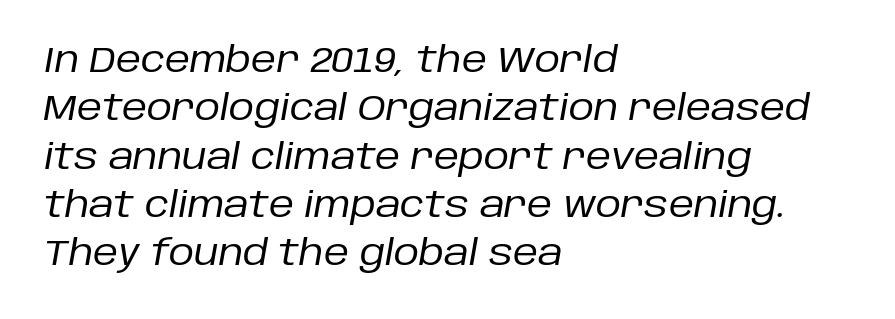
Vertical spacing — default. The rendering applies a slant to the glyphs. The specimen omits any rule beneath the text block's lines. Each line starts at the same left margin while the right side varies. Is the stroke heavy? The answer is a plain regular-or-lighter.
